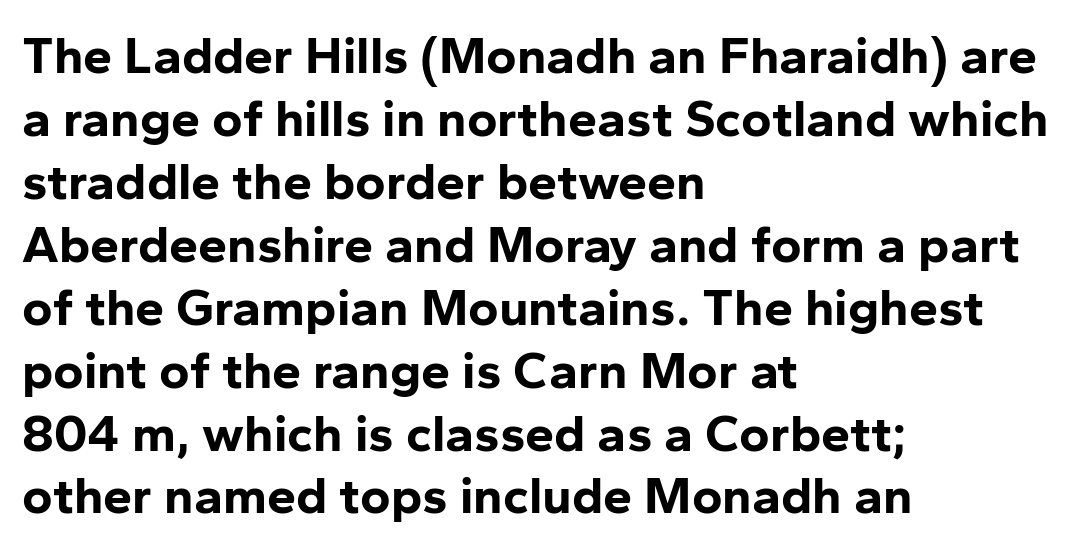
Q: Is the text bold? A: Yes.
Q: Is the text italic (slanted)? A: No, it is upright.
Q: Is the typeface a serif or a sans-serif typeface? A: Sans-serif.
Q: Is the text underlined? A: No.
Q: How is the paragraph aligned? A: Left-aligned.
Q: Is the spacing between letters normal or unusually wide? A: Normal.
Q: Width (condensed, normal, or wide)? A: Normal.
Q: Stroke contrast? A: Low.
Q: x-height? A: Medium.
Q: Monospaced? A: No.
